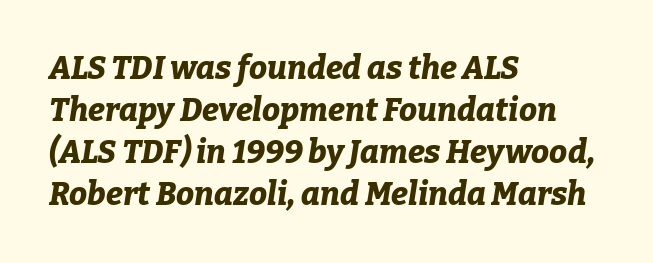
{"italic": "yes", "lean": "right", "slant_degrees": 9, "bold": "yes", "weight": "bold", "width": "normal", "stroke_contrast": "low", "x_height": "medium", "monospaced": "no", "underline": "no", "align": "left", "line_spacing": "normal", "line_spacing_ratio": 1.31, "letter_spacing": "normal", "letter_spacing_em": 0.0, "glyph_px": 32}
